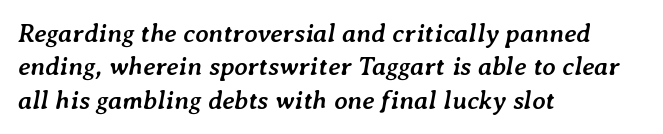
Q: Is the text bold? A: Yes.
Q: Is the text italic (slanted)? A: Yes, it leans right by about 7 degrees.
Q: Is the text underlined? A: No.
Q: How is the paragraph aligned? A: Left-aligned.
Q: Is the spacing between letters normal or unusually wide? A: Normal.
Q: Is the spacing between lines tight, normal or loose? A: Normal.
